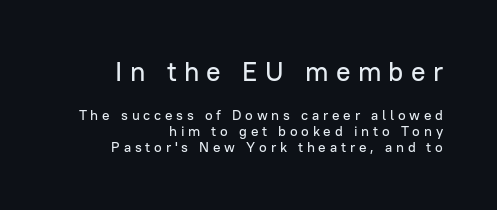
Q: Is the text italic (slanted)? A: No, it is upright.
Q: Is the text underlined? A: No.
Q: How is the paragraph aligned? A: Right-aligned.
Q: Is the spacing between letters normal or unusually wide? A: Unusually wide.
Q: Is the spacing between lines tight, normal or loose? A: Tight.
Q: Which block of text is set in a larger size, the first (top) or the second (bottom)? A: The first (top) one.
